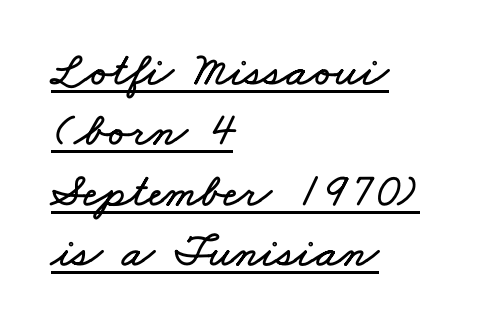
Q: Is the text underlined? A: Yes.
Q: How is the paragraph aligned? A: Left-aligned.
Q: Is the spacing between letters normal or unusually wide? A: Normal.
Q: Is the spacing between lines tight, normal or loose? A: Normal.
Q: Width (condensed, normal, or wide)? A: Wide.
Q: Stroke contrast? A: Low.
Q: x-height? A: Small.
Q: Monospaced? A: No.
